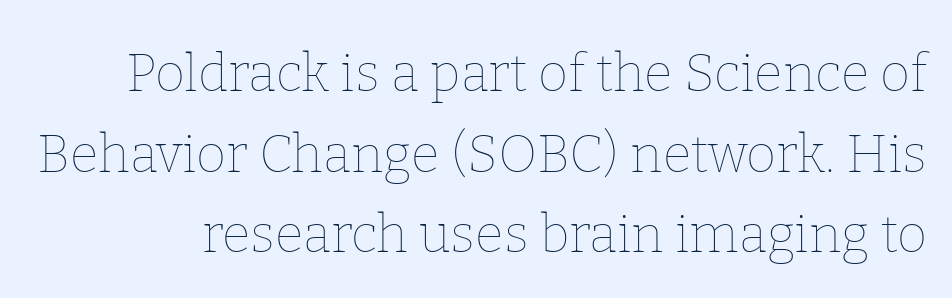
{"italic": "no", "bold": "no", "weight": "thin", "width": "normal", "stroke_contrast": "low", "x_height": "medium", "monospaced": "no", "underline": "no", "line_spacing": "normal", "line_spacing_ratio": 1.55, "letter_spacing": "normal", "letter_spacing_em": 0.0, "glyph_px": 52}
